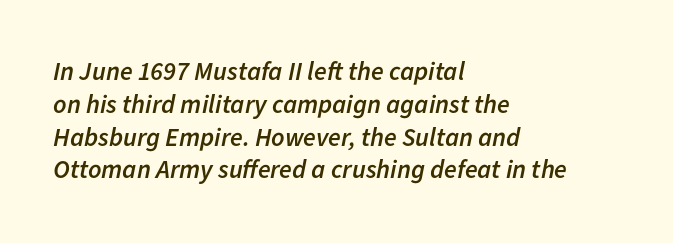
{"italic": "yes", "lean": "right", "slant_degrees": 11, "bold": "semi", "underline": "no", "align": "left", "line_spacing": "normal", "line_spacing_ratio": 1.26, "letter_spacing": "normal", "letter_spacing_em": 0.0, "glyph_px": 26}
